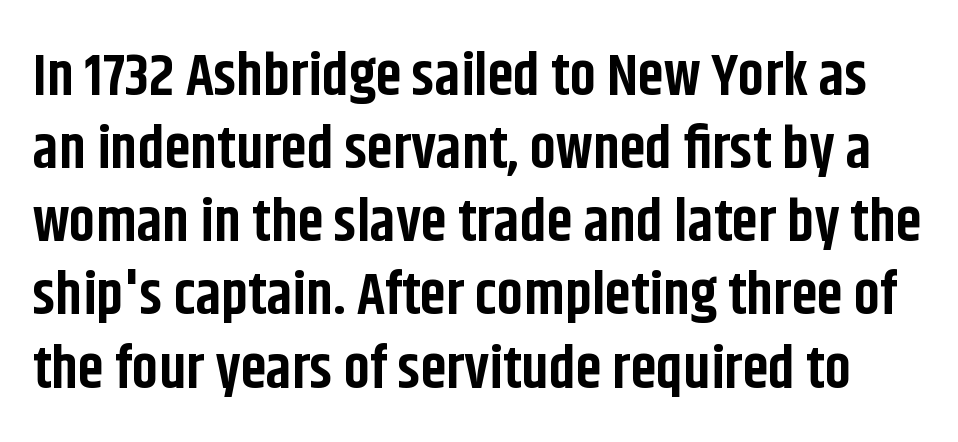
Q: Is the text bold? A: Yes.
Q: Is the text italic (slanted)? A: No, it is upright.
Q: Is the typeface a serif or a sans-serif typeface? A: Sans-serif.
Q: Is the text underlined? A: No.
Q: Is the spacing between letters normal or unusually wide? A: Normal.
Q: Width (condensed, normal, or wide)? A: Condensed.
Q: Stroke contrast? A: Low.
Q: x-height? A: Large.
Q: Monospaced? A: No.
